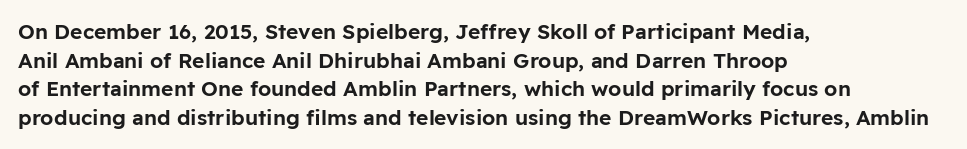
The rendering keeps characters at their native spacing. Does the lettering tilt? It doesn't — this is upright. Descender tails drop into unmarked territory. The lines sit at an ordinary, default distance from one another. One-word summary of the alignment: left.
